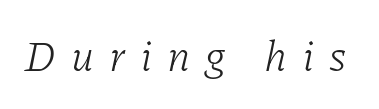
Q: Is the text bold? A: No.
Q: Is the text italic (slanted)? A: Yes, it leans right by about 11 degrees.
Q: Is the typeface a serif or a sans-serif typeface? A: Serif.
Q: Is the text underlined? A: No.
Q: Is the spacing between letters normal or unusually wide? A: Unusually wide.
Q: Width (condensed, normal, or wide)? A: Normal.
Q: Stroke contrast? A: Low.
Q: x-height? A: Medium.
Q: Monospaced? A: No.
